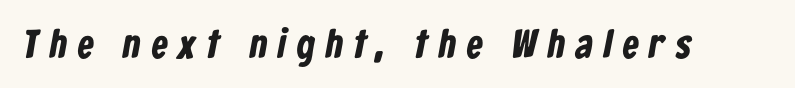
{"serif": "no", "bold": "yes", "weight": "bold", "width": "condensed", "stroke_contrast": "low", "x_height": "medium", "monospaced": "no", "underline": "no", "letter_spacing": "wide", "letter_spacing_em": 0.28, "glyph_px": 40}
